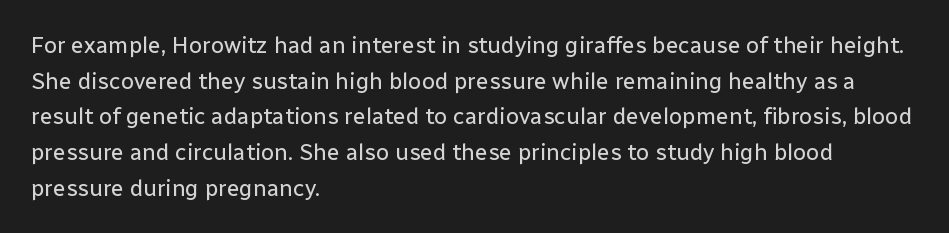
{"italic": "no", "bold": "no", "underline": "no", "align": "left", "line_spacing": "normal", "line_spacing_ratio": 1.55, "letter_spacing": "normal", "letter_spacing_em": 0.0, "glyph_px": 23}
